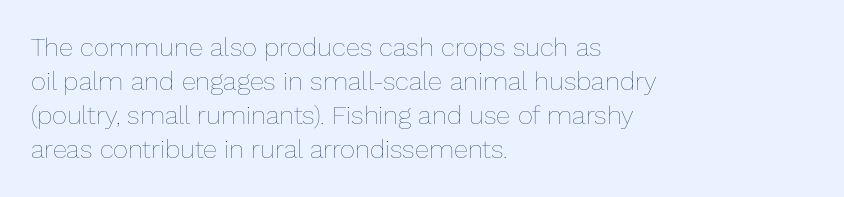
Q: Is the text bold? A: No.
Q: Is the text italic (slanted)? A: No, it is upright.
Q: Is the text underlined? A: No.
Q: How is the paragraph aligned? A: Left-aligned.
Q: Is the spacing between letters normal or unusually wide? A: Normal.
Q: Is the spacing between lines tight, normal or loose? A: Normal.
